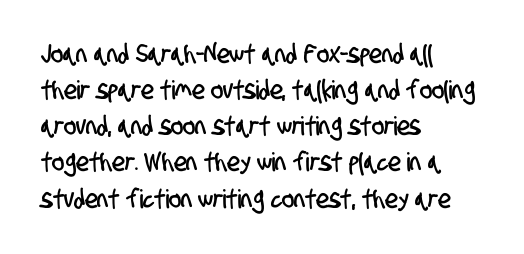
Visually the block forms a straight wall on the left and a jagged coastline on the right. These lines sit exactly where default settings would place them. This rendering leaves character spacing at its baseline value. Decoration check: the copy has no underline.
